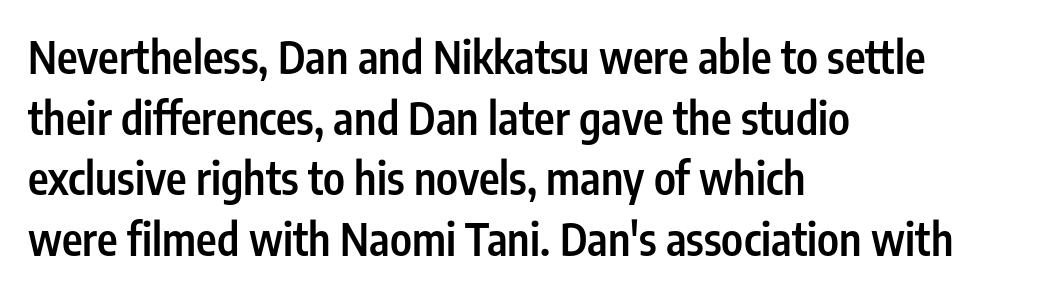
Q: Is the text bold? A: Semi-bold.
Q: Is the text italic (slanted)? A: No, it is upright.
Q: Is the typeface a serif or a sans-serif typeface? A: Sans-serif.
Q: Is the text underlined? A: No.
Q: How is the paragraph aligned? A: Left-aligned.
Q: Is the spacing between letters normal or unusually wide? A: Normal.
Q: Is the spacing between lines tight, normal or loose? A: Normal.
Q: Width (condensed, normal, or wide)? A: Condensed.
Q: Stroke contrast? A: Low.
Q: x-height? A: Medium.
Q: Monospaced? A: No.
